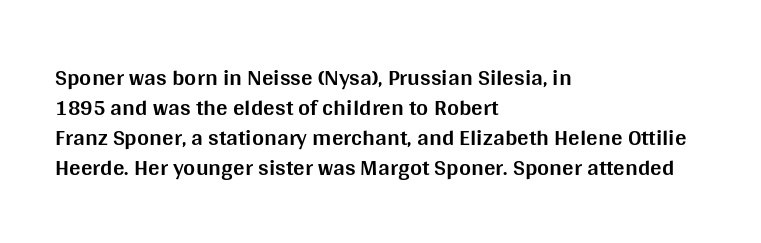
Q: Is the text bold? A: Yes.
Q: Is the text italic (slanted)? A: No, it is upright.
Q: Is the text underlined? A: No.
Q: How is the paragraph aligned? A: Left-aligned.
Q: Is the spacing between letters normal or unusually wide? A: Normal.
Q: Is the spacing between lines tight, normal or loose? A: Normal.
